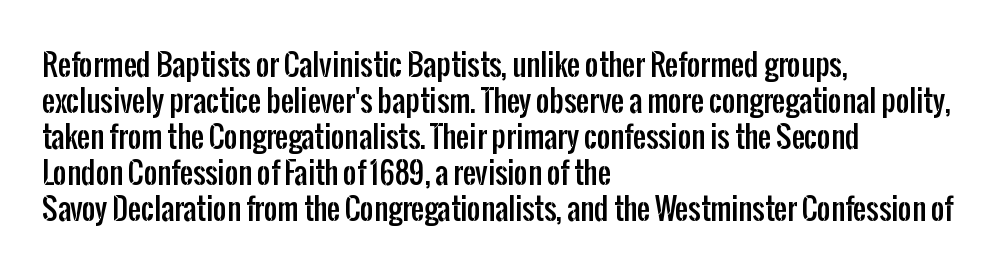
{"serif": "no", "italic": "no", "width": "condensed", "stroke_contrast": "low", "x_height": "medium", "monospaced": "no", "underline": "no", "align": "left", "line_spacing_ratio": 1.24, "letter_spacing": "normal", "letter_spacing_em": 0.0, "glyph_px": 29}
